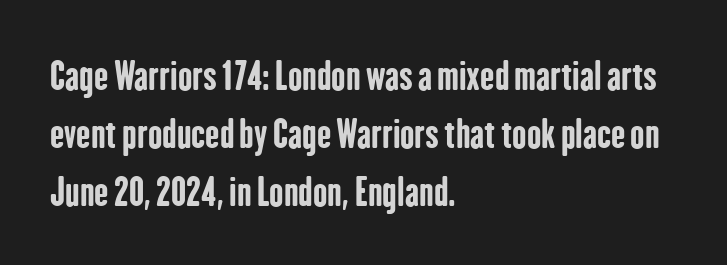
Note: no serifs on the glyphs. The passage shown is emphatically bold. A normal amount of white space separates one row of letters from the next. The letters sit at their default tracking, neither squeezed nor spread. Proportional: the letters do not fall into vertical columns. The words here are not underlined.
